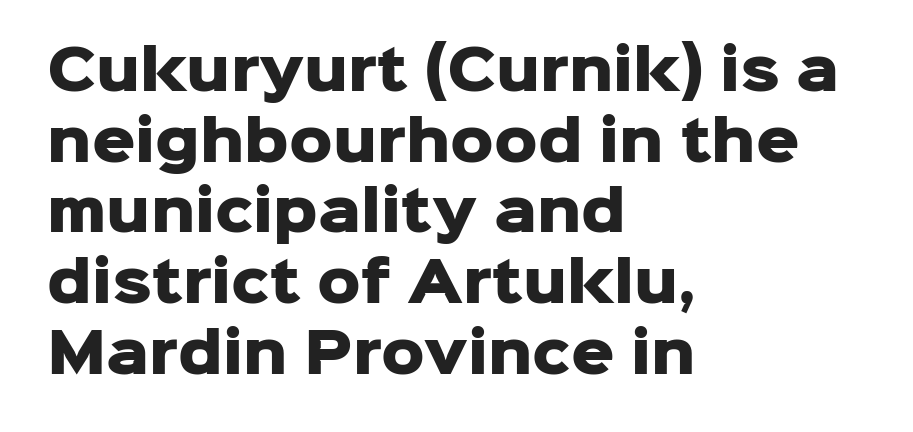
Q: Is the text bold? A: Yes.
Q: Is the text italic (slanted)? A: No, it is upright.
Q: Is the typeface a serif or a sans-serif typeface? A: Sans-serif.
Q: Is the text underlined? A: No.
Q: How is the paragraph aligned? A: Left-aligned.
Q: Is the spacing between letters normal or unusually wide? A: Normal.
Q: Is the spacing between lines tight, normal or loose? A: Normal.
Q: Width (condensed, normal, or wide)? A: Normal.
Q: Stroke contrast? A: Low.
Q: x-height? A: Medium.
Q: Monospaced? A: No.
